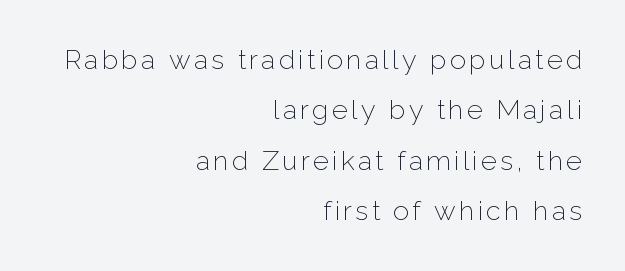
Q: Is the text bold? A: No.
Q: Is the text italic (slanted)? A: No, it is upright.
Q: Is the text underlined? A: No.
Q: How is the paragraph aligned? A: Right-aligned.
